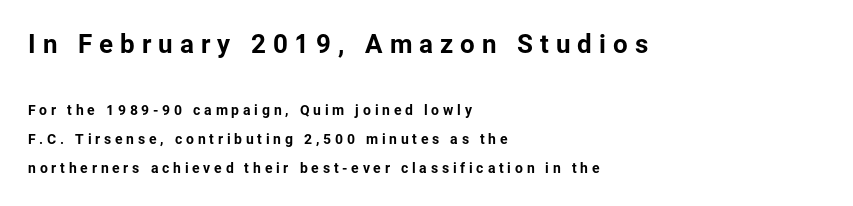
Q: Is the text italic (slanted)? A: No, it is upright.
Q: Is the text underlined? A: No.
Q: How is the paragraph aligned? A: Left-aligned.
Q: Is the spacing between letters normal or unusually wide? A: Unusually wide.
Q: Is the spacing between lines tight, normal or loose? A: Loose.
Q: Which block of text is set in a larger size, the first (top) or the second (bottom)? A: The first (top) one.
